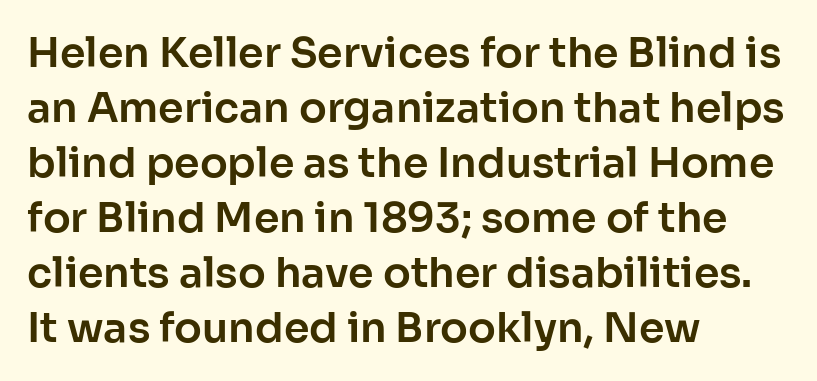
{"serif": "no", "italic": "no", "width": "normal", "stroke_contrast": "low", "x_height": "medium", "monospaced": "no", "underline": "no", "align": "left", "line_spacing": "normal", "line_spacing_ratio": 1.34, "letter_spacing": "normal", "letter_spacing_em": 0.0, "glyph_px": 41}
